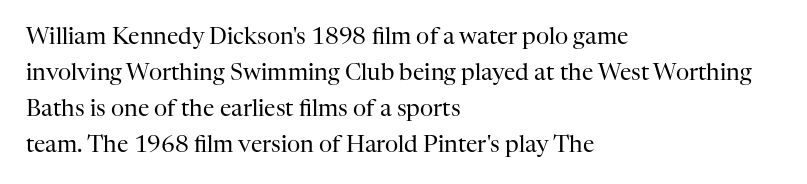
The foot of each line stays bare and open. It's the straight-up-and-down kind of type. The gaps between neighbouring characters are ordinary and unremarkable. A normal amount of white space separates one row of letters from the next. Typeset ragged right — the left edge is the straight one. Is the stroke heavy? The answer is a plain regular-or-lighter.
